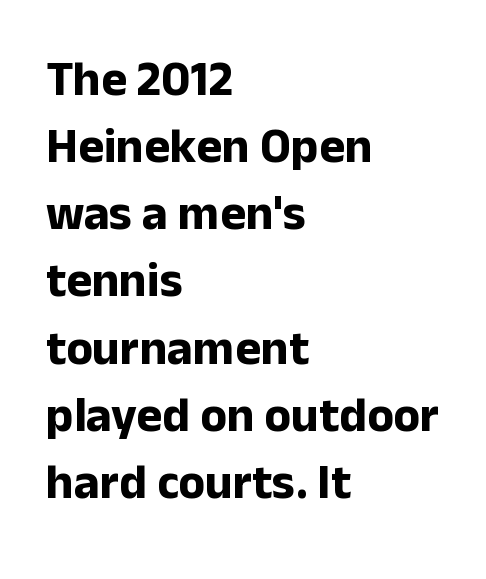
The image shows 49 px bold sans-serif type, upright; set left-aligned, normal line spacing (1.37x), normal letter spacing, not underlined; low stroke contrast and a medium x-height.
